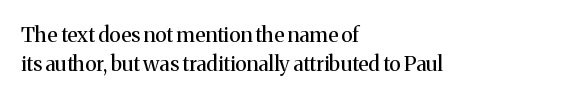
{"italic": "no", "bold": "no", "underline": "no", "align": "left", "line_spacing": "normal", "line_spacing_ratio": 1.36, "letter_spacing": "normal", "letter_spacing_em": 0.0, "glyph_px": 21}
